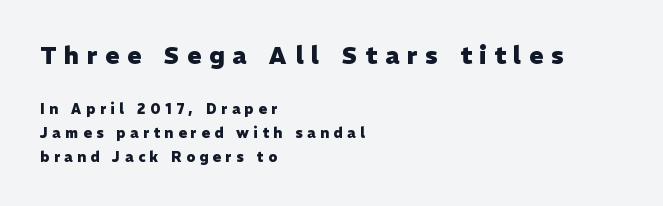
Q: Is the text bold? A: Yes.
Q: Is the text italic (slanted)? A: No, it is upright.
Q: Is the text underlined? A: No.
Q: How is the paragraph aligned? A: Left-aligned.
Q: Is the spacing between letters normal or unusually wide? A: Unusually wide.
Q: Is the spacing between lines tight, normal or loose? A: Normal.
Q: Which block of text is set in a larger size, the first (top) or the second (bottom)? A: The first (top) one.
